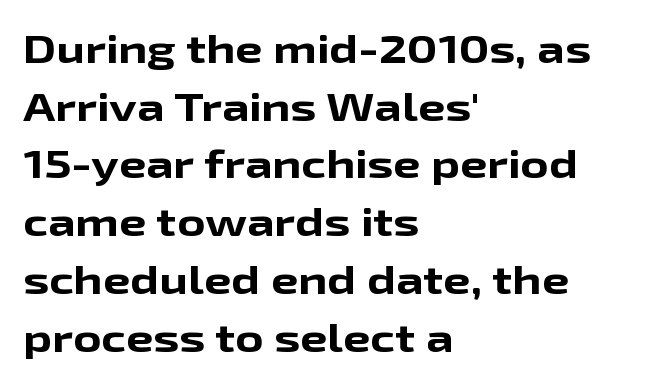
Q: Is the text bold? A: Yes.
Q: Is the text italic (slanted)? A: No, it is upright.
Q: Is the typeface a serif or a sans-serif typeface? A: Sans-serif.
Q: Is the text underlined? A: No.
Q: How is the paragraph aligned? A: Left-aligned.
Q: Is the spacing between letters normal or unusually wide? A: Normal.
Q: Is the spacing between lines tight, normal or loose? A: Normal.
Q: Width (condensed, normal, or wide)? A: Wide.
Q: Stroke contrast? A: Low.
Q: x-height? A: Medium.
Q: Monospaced? A: No.
